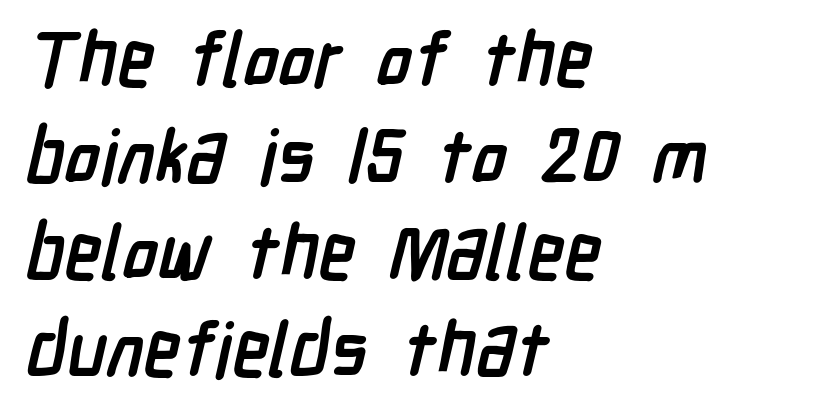
Is the letter spacing exaggerated? No — it looks like the ordinary default. Is this a fixed-width face? No — the glyphs have proportional, varying widths. Heavy, bold letterforms. The zone under the glyphs is completely vacant. Horizontal alignment here is leftward, the default for most running prose.
